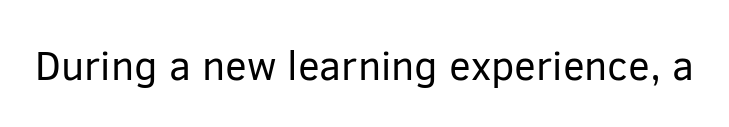
The image shows 41 px regular-weight sans-serif type, upright; set normal letter spacing, not underlined; low stroke contrast and a medium x-height.
